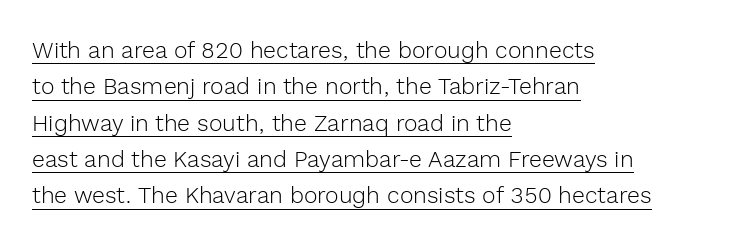
Q: Is the text bold? A: No.
Q: Is the text italic (slanted)? A: No, it is upright.
Q: Is the text underlined? A: Yes.
Q: How is the paragraph aligned? A: Left-aligned.
Q: Is the spacing between letters normal or unusually wide? A: Normal.
Q: Is the spacing between lines tight, normal or loose? A: Normal.
